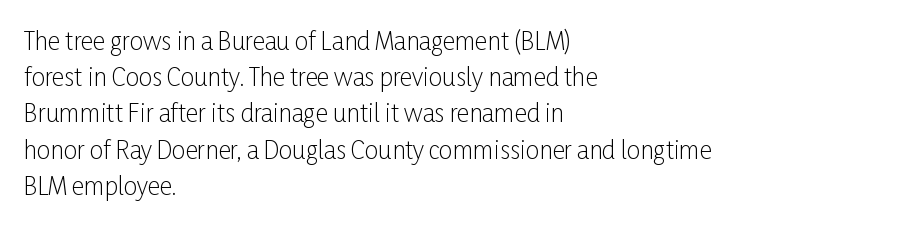
Default kerning and tracking; the words read as compact shapes. Tall strokes in this sample are plumb rather than angled. This rendering uses left alignment, leaving the right contour irregular. Students, observe: this is what conventionally led text looks like. Each stroke keeps to a modest, everyday thickness or less. Honestly, there is no underline to notice here at all.
